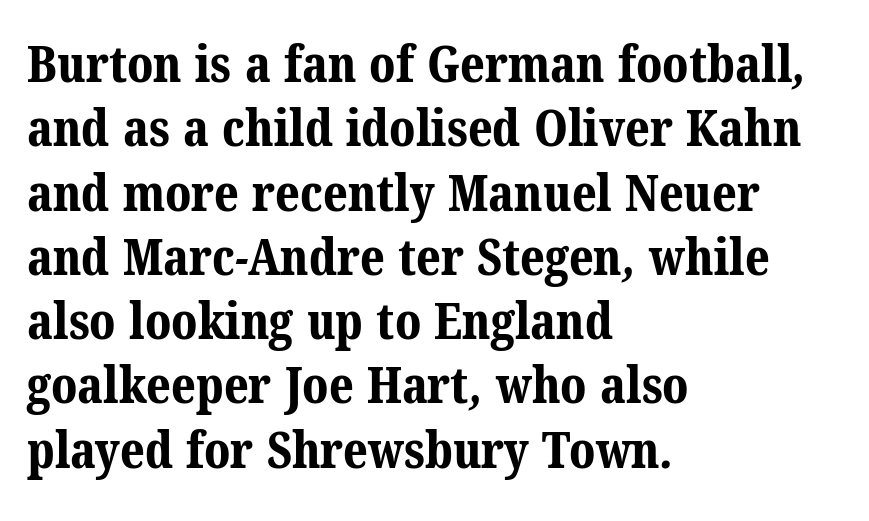
Q: Is the text bold? A: Yes.
Q: Is the typeface a serif or a sans-serif typeface? A: Serif.
Q: Is the text underlined? A: No.
Q: How is the paragraph aligned? A: Left-aligned.
Q: Is the spacing between letters normal or unusually wide? A: Normal.
Q: Is the spacing between lines tight, normal or loose? A: Normal.
Q: Width (condensed, normal, or wide)? A: Normal.
Q: Stroke contrast? A: Medium.
Q: x-height? A: Medium.
Q: Monospaced? A: No.
